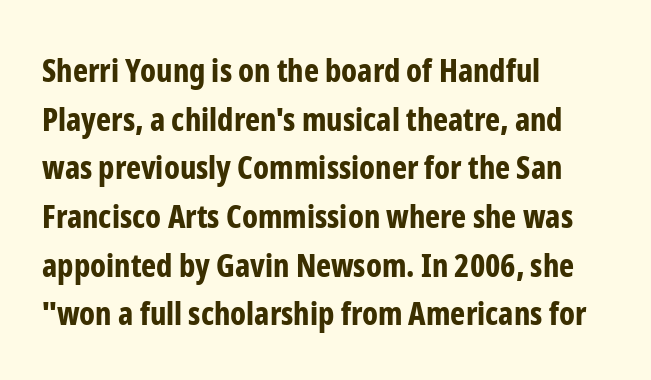
{"serif": "no", "italic": "no", "bold": "yes", "weight": "bold", "width": "condensed", "stroke_contrast": "low", "x_height": "medium", "monospaced": "no", "underline": "no", "align": "left", "line_spacing": "normal", "line_spacing_ratio": 1.52, "letter_spacing": "normal", "letter_spacing_em": 0.0, "glyph_px": 32}
